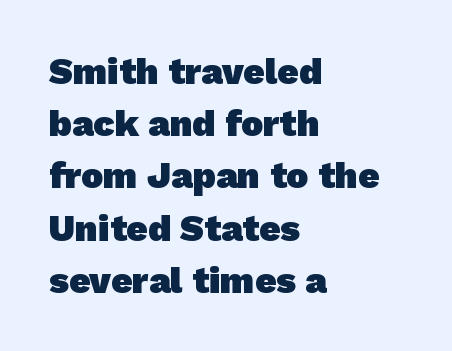
The image shows 37 px heavy sans-serif type; set left-aligned, normal line spacing (1.41x), normal letter spacing, not underlined; low stroke contrast and a medium x-height.
